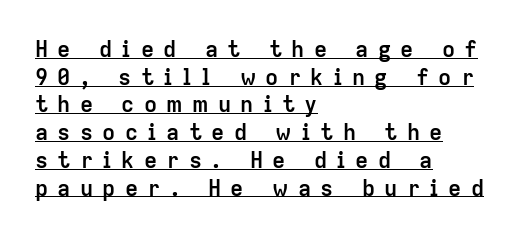
Compared with typical paragraphs, the rows here are spaced about the same. This rendering uses left alignment, leaving the right contour irregular. The specimen includes a rule beneath the text block's lines. How heavy is the stroke? Heavy — this is a bold. Characters remain perfectly vertical along every line.
